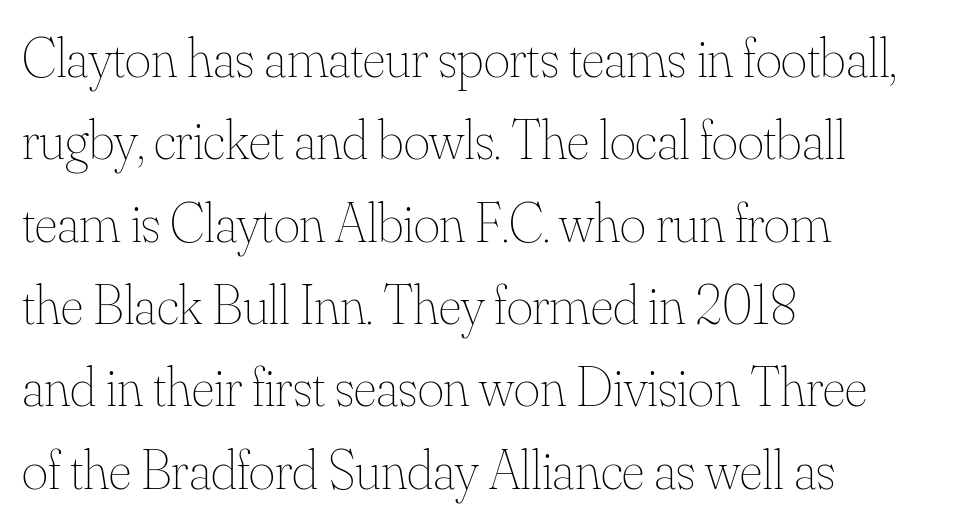
Q: Is the text bold? A: No.
Q: Is the text italic (slanted)? A: No, it is upright.
Q: Is the text underlined? A: No.
Q: How is the paragraph aligned? A: Left-aligned.
Q: Is the spacing between letters normal or unusually wide? A: Normal.
Q: Is the spacing between lines tight, normal or loose? A: Normal.
Q: Width (condensed, normal, or wide)? A: Normal.
Q: Stroke contrast? A: Medium.
Q: x-height? A: Small.
Q: Monospaced? A: No.
